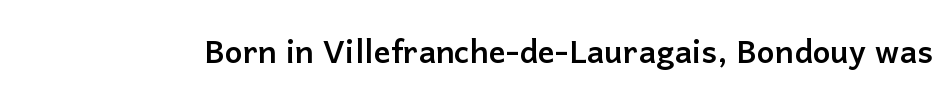
Q: Is the text italic (slanted)? A: No, it is upright.
Q: Is the typeface a serif or a sans-serif typeface? A: Sans-serif.
Q: Is the text underlined? A: No.
Q: Is the spacing between letters normal or unusually wide? A: Normal.
Q: Width (condensed, normal, or wide)? A: Normal.
Q: Stroke contrast? A: Low.
Q: x-height? A: Medium.
Q: Monospaced? A: No.
